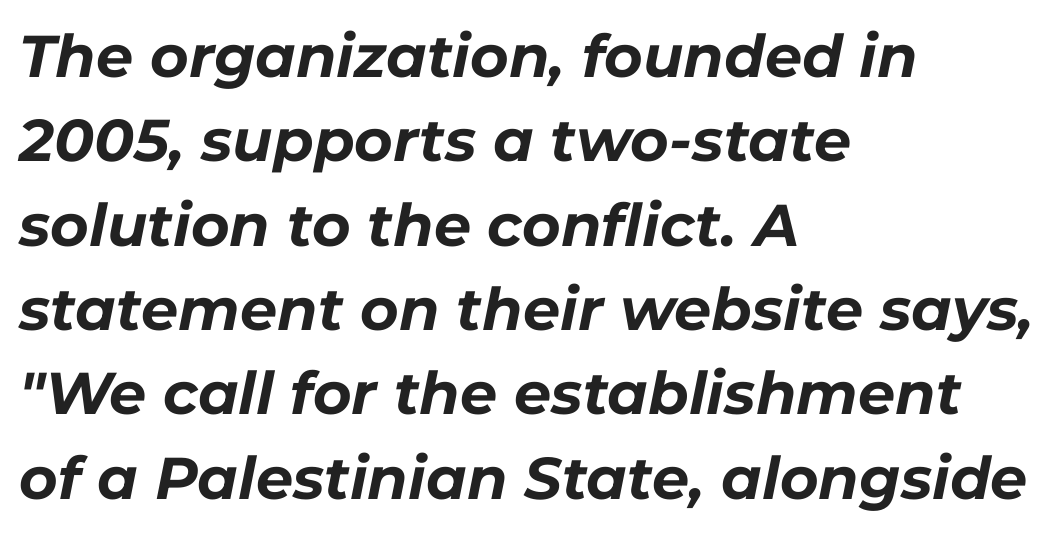
Q: Is the text bold? A: Yes.
Q: Is the text italic (slanted)? A: Yes, it leans right by about 11 degrees.
Q: Is the text underlined? A: No.
Q: How is the paragraph aligned? A: Left-aligned.
Q: Is the spacing between letters normal or unusually wide? A: Normal.
Q: Is the spacing between lines tight, normal or loose? A: Normal.
Q: Width (condensed, normal, or wide)? A: Normal.
Q: Stroke contrast? A: Low.
Q: x-height? A: Medium.
Q: Monospaced? A: No.
